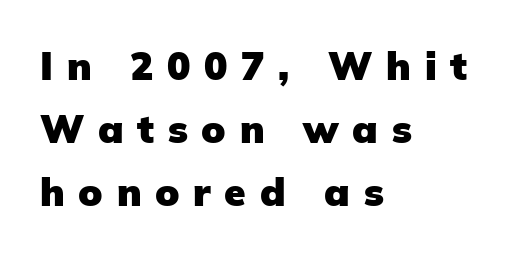
The image shows 39 px heavy sans-serif type, upright; set left-aligned, normal line spacing (1.62x), unusually wide letter spacing (+0.35 em), not underlined; low stroke contrast and a medium x-height.
